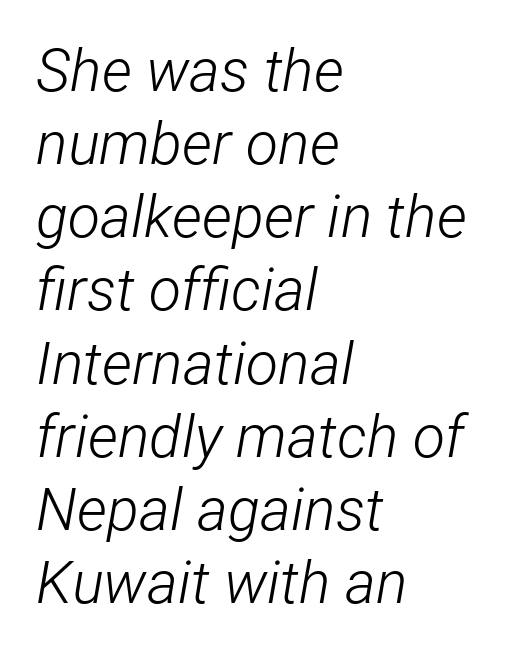
Q: Is the text bold? A: No.
Q: Is the text italic (slanted)? A: Yes, it leans right by about 12 degrees.
Q: Is the text underlined? A: No.
Q: How is the paragraph aligned? A: Left-aligned.
Q: Is the spacing between letters normal or unusually wide? A: Normal.
Q: Width (condensed, normal, or wide)? A: Condensed.
Q: Stroke contrast? A: Low.
Q: x-height? A: Medium.
Q: Monospaced? A: No.
